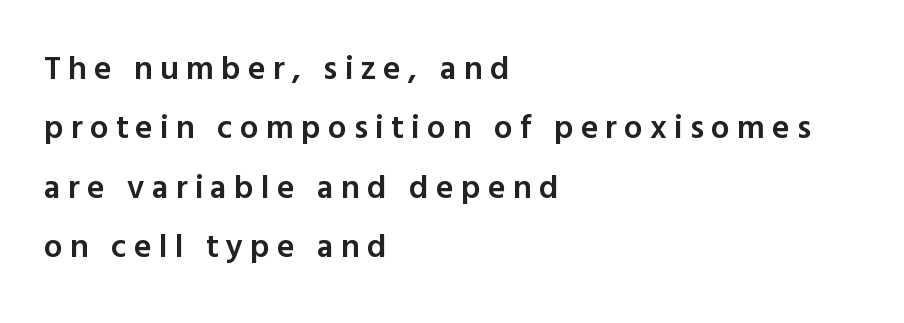
Q: Is the text bold? A: Semi-bold.
Q: Is the text italic (slanted)? A: No, it is upright.
Q: Is the typeface a serif or a sans-serif typeface? A: Sans-serif.
Q: Is the text underlined? A: No.
Q: How is the paragraph aligned? A: Left-aligned.
Q: Is the spacing between letters normal or unusually wide? A: Unusually wide.
Q: Width (condensed, normal, or wide)? A: Normal.
Q: x-height? A: Medium.
Q: Monospaced? A: No.
